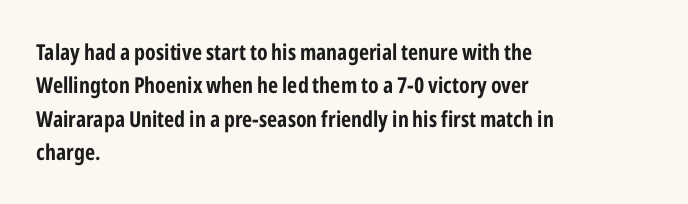
The image shows 22 px bold type, upright; set left-aligned, normal line spacing (1.52x), normal letter spacing, not underlined.
